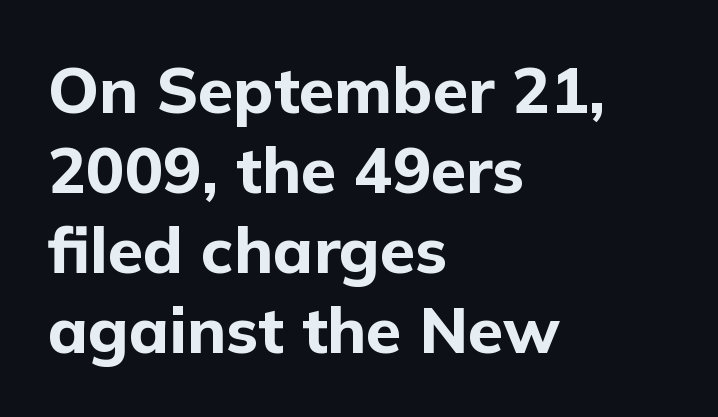
The image shows 64 px bold sans-serif type, upright; set left-aligned, normal line spacing (1.25x), normal letter spacing, not underlined; low stroke contrast and a medium x-height.
